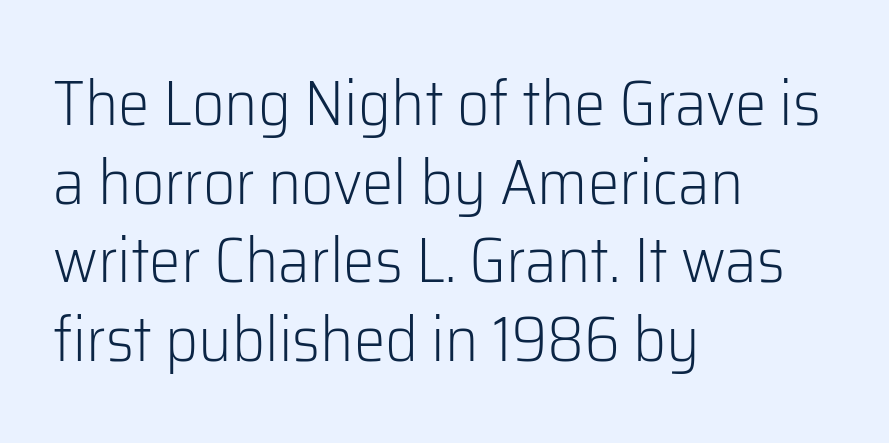
The image shows 63 px light sans-serif type, upright; set left-aligned, normal line spacing (1.25x), normal letter spacing, not underlined; low stroke contrast and a medium x-height.
